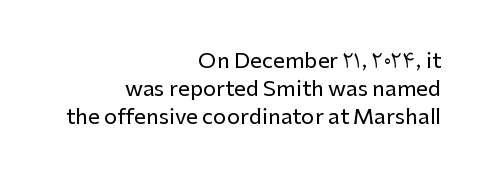
The image shows 21 px text type, upright; set right-aligned, normal line spacing (1.34x), normal letter spacing, not underlined.
